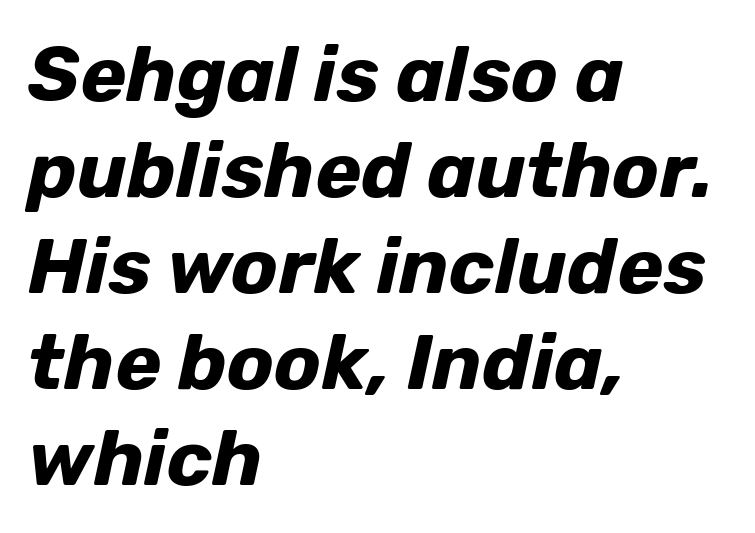
Q: Is the text bold? A: Yes.
Q: Is the text italic (slanted)? A: Yes, it leans right by about 12 degrees.
Q: Is the text underlined? A: No.
Q: How is the paragraph aligned? A: Left-aligned.
Q: Is the spacing between letters normal or unusually wide? A: Normal.
Q: Width (condensed, normal, or wide)? A: Normal.
Q: Stroke contrast? A: Low.
Q: x-height? A: Medium.
Q: Monospaced? A: No.
